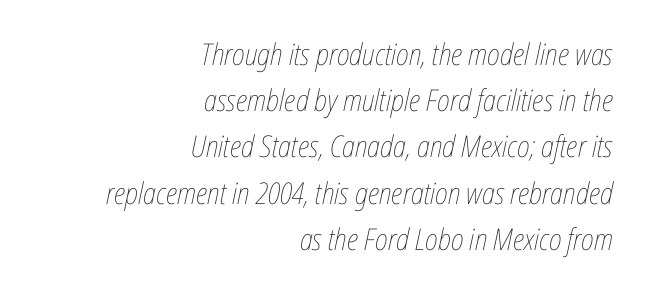
The image shows 30 px thin, condensed type, italic (leaning right); set right-aligned, normal line spacing (1.54x), normal letter spacing, not underlined; low stroke contrast and a medium x-height.
